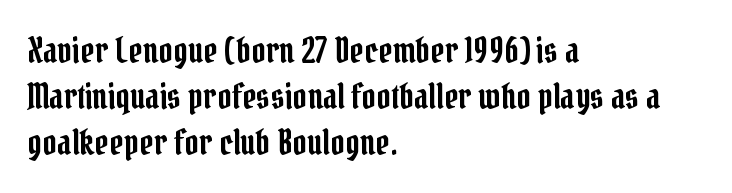
The passage shown is not underscored anywhere. Does the lettering tilt? It doesn't — this is upright. Caption: standard tracking, unaltered. Summary of vertical rhythm: regular, with standard interline spacing.
